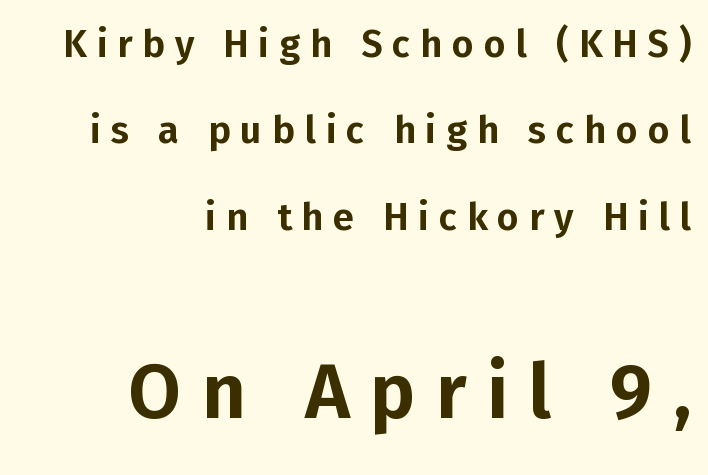
{"serif": "no", "italic": "no", "width": "normal", "stroke_contrast": "low", "x_height": "medium", "monospaced": "no", "underline": "no", "align": "right", "line_spacing": "loose", "line_spacing_ratio": 2.27, "letter_spacing": "wide", "letter_spacing_em": 0.26, "larger_block": "second", "size_ratio": 2.03, "glyph_px": 77}
